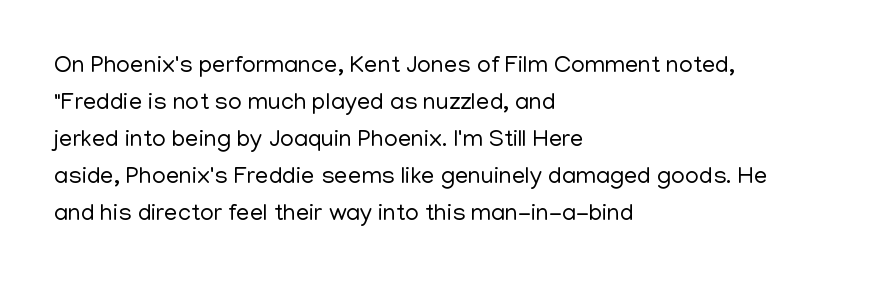
Vertical strokes here are truly vertical. Every row of glyphs begins at an identical x-position on the left. Between one letter and the next there's only the usual sliver of space. Only glyphs here, with clear space below each row.
